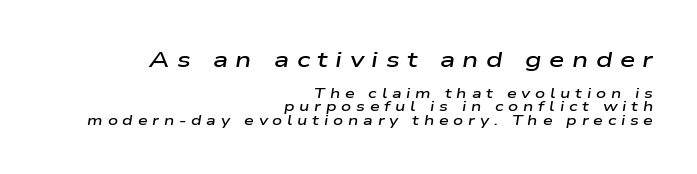
There is plenty of visible air inserted between adjacent glyphs. The strokes are fattened partway — semibold, not bold. Look at the glyph heights: the upper group is clearly the bigger setting. No word sits above an underline. A student would call this right alignment; a typographer would say flush right, rag left.
